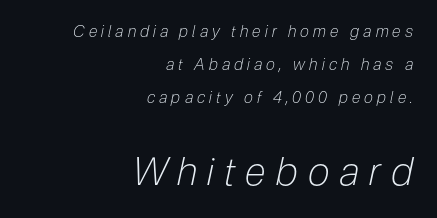
Looking at the ascenders, they clearly lean. Typeset ragged left — the right edge is the straight one. Caption: expanded tracking, letters set apart. If you squint, the bottom block still reads clearly — it's the larger of the two. The zone under the glyphs is completely vacant. A typesetter would call this proportional, since set widths differ per character.
